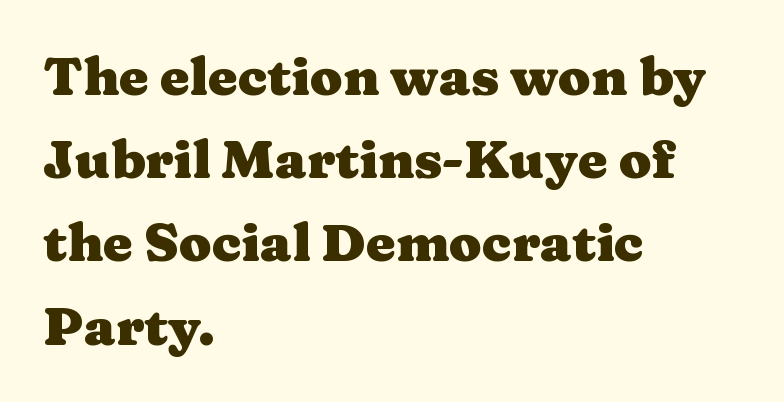
{"serif": "yes", "italic": "no", "bold": "yes", "weight": "heavy", "width": "wide", "stroke_contrast": "medium", "x_height": "medium", "monospaced": "no", "underline": "no", "align": "left", "line_spacing": "normal", "line_spacing_ratio": 1.57, "letter_spacing": "normal", "letter_spacing_em": 0.0, "glyph_px": 53}
